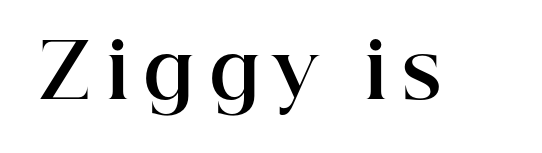
No italicization has been applied; the sample stays upright. Bold? Absolutely — the strokes are thick and heavy. Examine the stroke ends and you'll spot serifs. Descenders are the only things crossing below the line. Looks like regular typesetting: each glyph gets only the width it needs.
